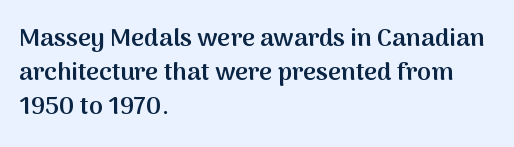
{"italic": "no", "bold": "semi", "underline": "no", "align": "left", "line_spacing": "normal", "line_spacing_ratio": 1.36, "letter_spacing": "normal", "letter_spacing_em": 0.0, "glyph_px": 25}
